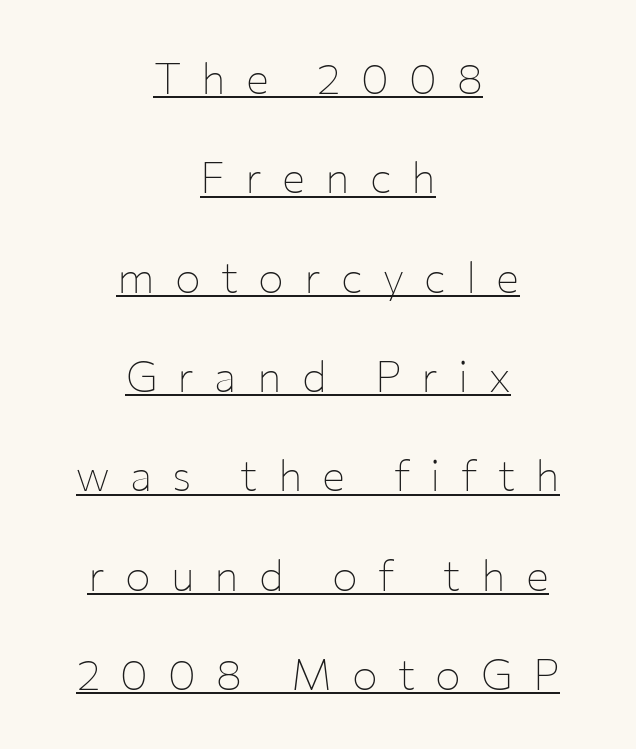
The lines are quadded center. The passage shown is underscored from start to finish. No letter is thick-stroked: the sample isn't bold. Observe the wide spacing: letters keep a clear distance from each other.
